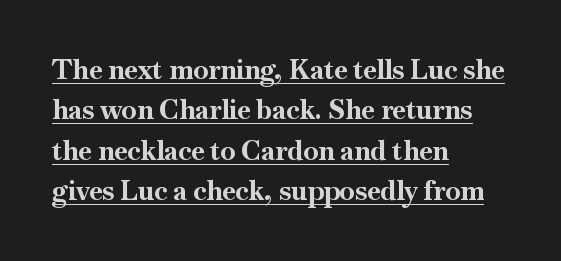
Is there an underline? Yes — a line sits under the letters. Each word holds together tightly as a unit, with standard inter-letter gaps. Caption: multi-line text, flush left, ragged right. These words are printed bold, with thick strokes throughout.
